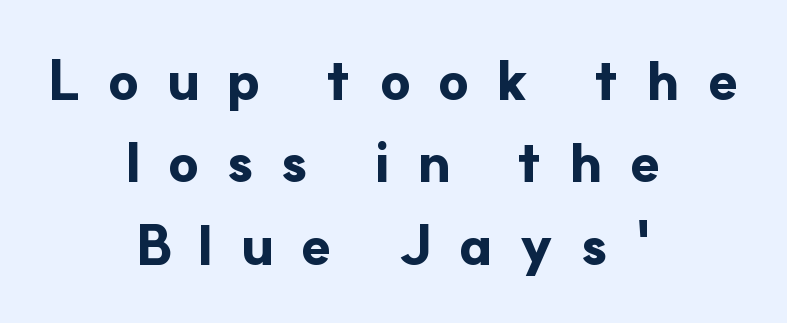
In terms of leading, this rendering sits right in the middle. Substantial extra tracking has been applied to these lines. The passage shown is typed in a proportional face where columns would drift. As a designer I'd log this as weight 700, bold.
